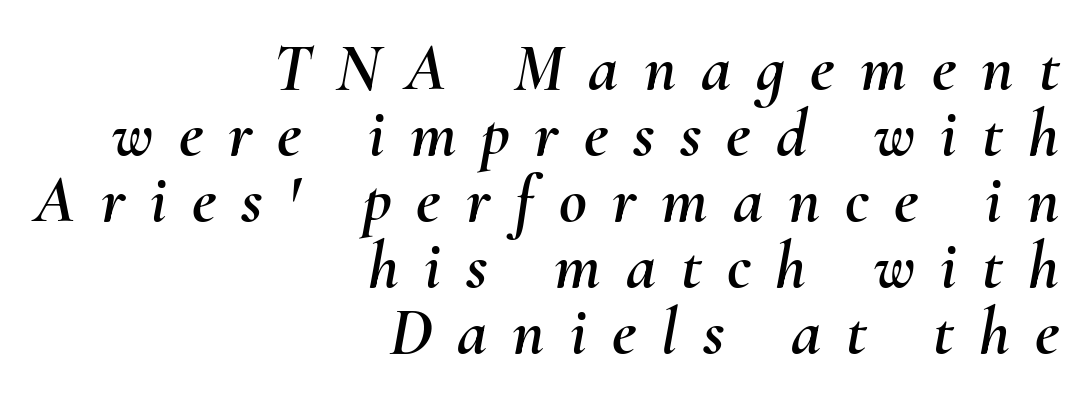
{"italic": "yes", "lean": "right", "slant_degrees": 10, "width": "normal", "stroke_contrast": "medium", "x_height": "small", "monospaced": "no", "underline": "no", "align": "right", "line_spacing": "tight", "line_spacing_ratio": 0.97, "letter_spacing": "wide", "letter_spacing_em": 0.37, "glyph_px": 68}
